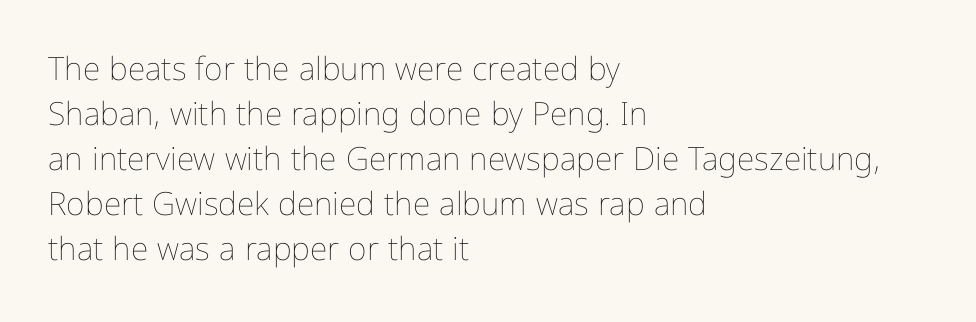
Horizontal alignment here is leftward, the default for most running prose. A clean baseline with only descenders dipping below it. The cut favours lightness, reaching ordinary text weight at its darkest. Upright lettering throughout.
